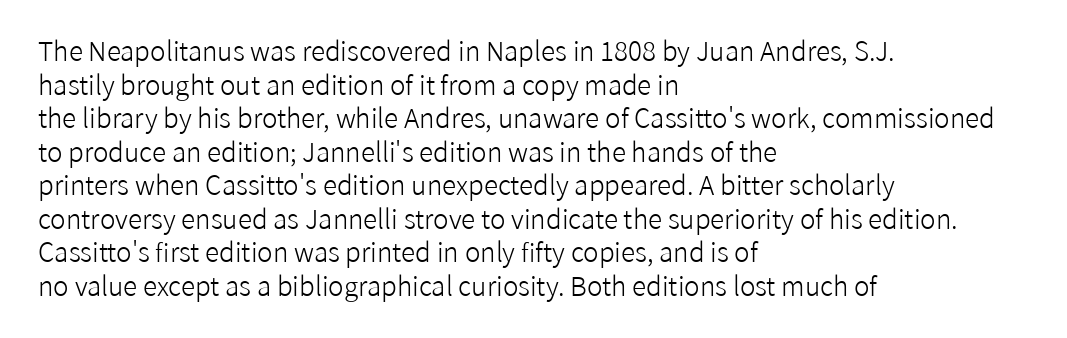
The image shows 26 px text type, upright; set left-aligned, normal line spacing (1.29x), normal letter spacing, not underlined.
